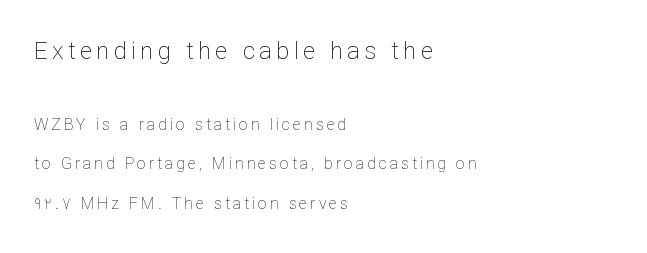
{"italic": "no", "bold": "no", "underline": "no", "align": "left", "line_spacing": "loose", "line_spacing_ratio": 2.48, "larger_block": "first", "size_ratio": 1.5, "glyph_px": 24}
